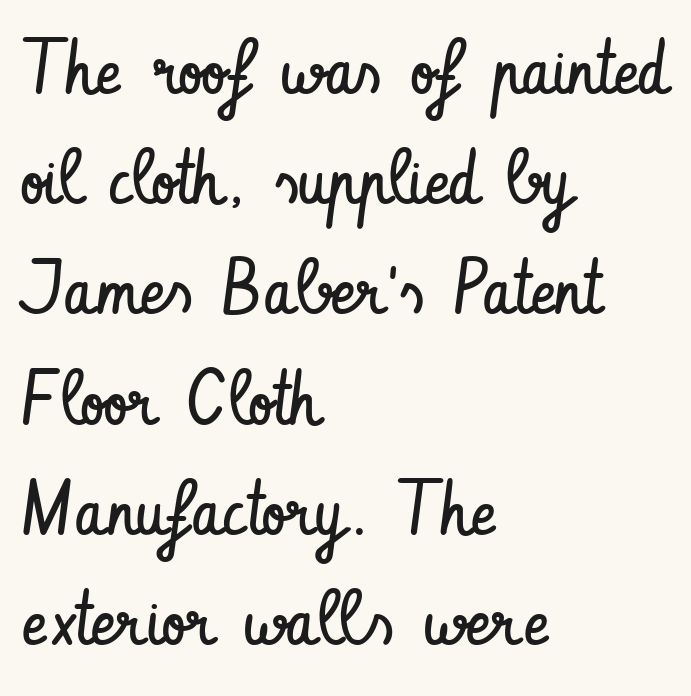
It's the straight-up-and-down kind of type. Each letter's strokes conclude bluntly, with no projecting serifs. Glyph-to-glyph distance matches everyday printed text. Compared with typical paragraphs, the rows here are spaced about the same. These lines are rendered in a variable-pitch font.
